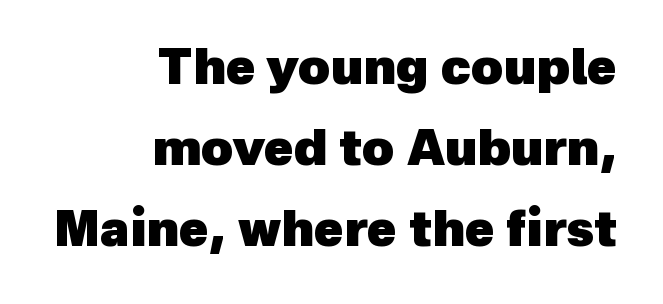
{"serif": "no", "bold": "yes", "weight": "heavy", "width": "normal", "x_height": "medium", "monospaced": "no", "underline": "no", "align": "right", "line_spacing": "normal", "line_spacing_ratio": 1.65, "letter_spacing": "normal", "letter_spacing_em": 0.0, "glyph_px": 49}
